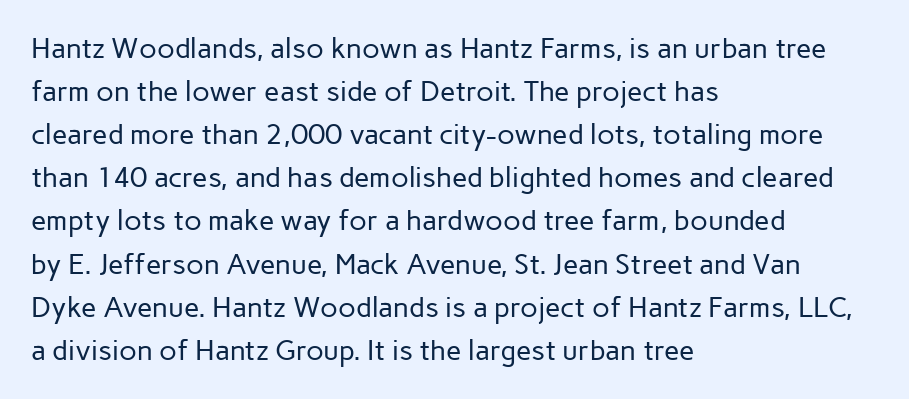
These lines were composed using upright roman letters. Stems and bowls with no extra thickness — not bold. The space between consecutive lines is moderate. What kind of face is this? One without serifs — a sans.
